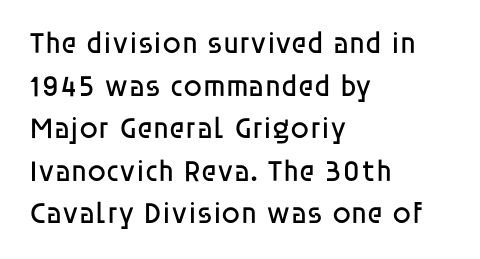
The designer left line spacing at the default. Each stroke keeps to a modest, everyday thickness or less. In CSS terms this would be text-align: left. The glyphs are unaccompanied by any horizontal stroke below them. Unlike italic type, these characters show no tilt at all.
